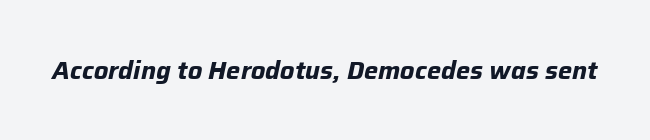
The image shows 25 px bold type, italic (leaning right); set normal letter spacing, not underlined.
